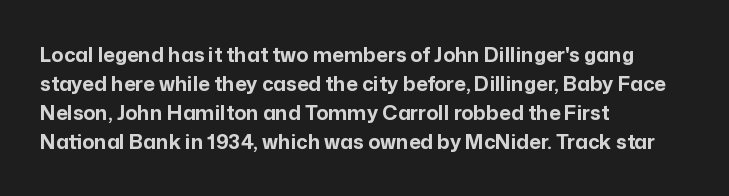
The image shows 20 px bold type, upright; set left-aligned, normal line spacing (1.45x), normal letter spacing, not underlined.
